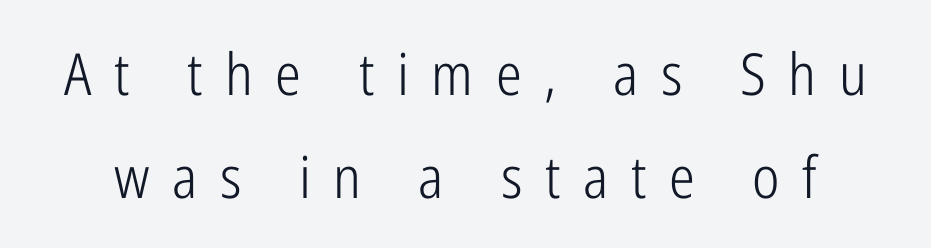
Q: Is the text bold? A: No.
Q: Is the text italic (slanted)? A: No, it is upright.
Q: Is the typeface a serif or a sans-serif typeface? A: Sans-serif.
Q: Is the text underlined? A: No.
Q: Is the spacing between letters normal or unusually wide? A: Unusually wide.
Q: Width (condensed, normal, or wide)? A: Condensed.
Q: Stroke contrast? A: Low.
Q: x-height? A: Medium.
Q: Monospaced? A: No.
